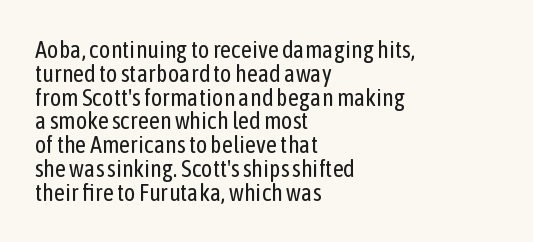
{"italic": "no", "bold": "no", "underline": "no", "align": "left", "line_spacing": "tight", "line_spacing_ratio": 0.99, "letter_spacing": "normal", "letter_spacing_em": 0.0, "glyph_px": 24}
